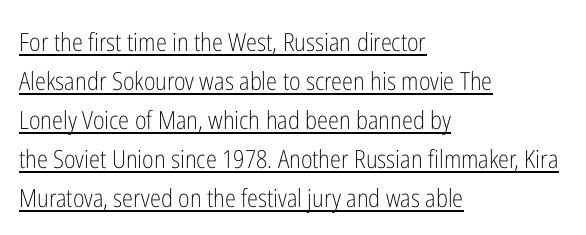
{"italic": "no", "bold": "no", "underline": "yes", "align": "left", "line_spacing": "normal", "line_spacing_ratio": 1.56, "letter_spacing": "normal", "letter_spacing_em": 0.0, "glyph_px": 25}
